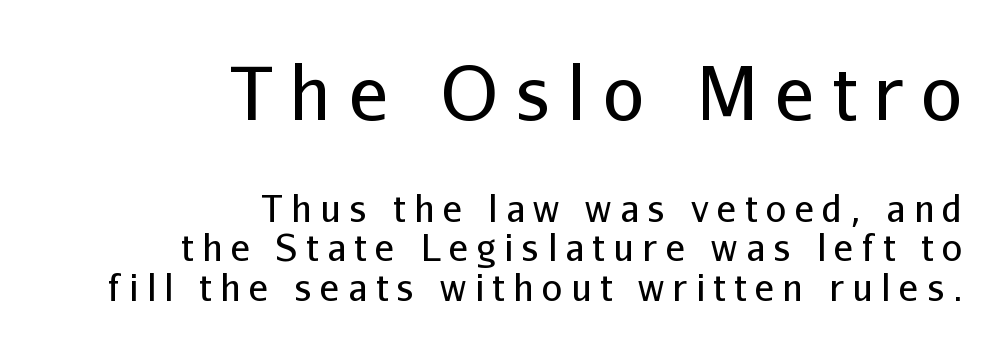
The image shows 73 px regular-weight sans-serif type, upright; set right-aligned, tight line spacing (1.1x), unusually wide letter spacing (+0.24 em), not underlined; the first (top) block is 2.03x larger; low stroke contrast and a medium x-height.
